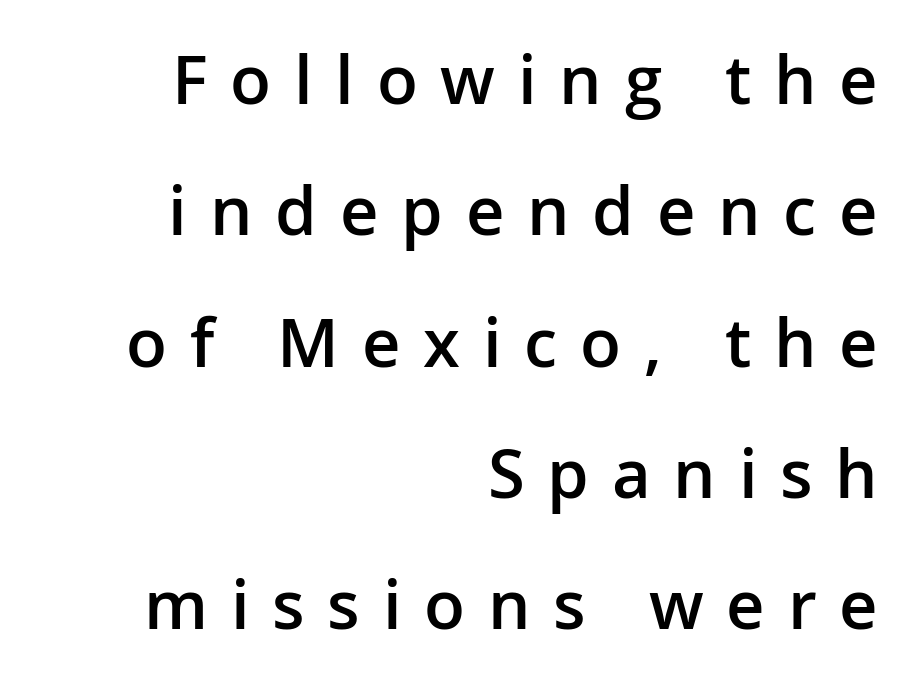
{"serif": "no", "italic": "no", "bold": "semi", "weight": "semibold", "width": "normal", "stroke_contrast": "low", "x_height": "medium", "monospaced": "no", "underline": "no", "align": "right", "line_spacing": "loose", "line_spacing_ratio": 1.96, "letter_spacing": "wide", "letter_spacing_em": 0.34, "glyph_px": 67}
